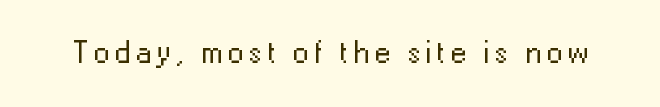
The image shows 32 px regular-weight sans-serif type, upright; set not underlined; low stroke contrast and a medium x-height.
